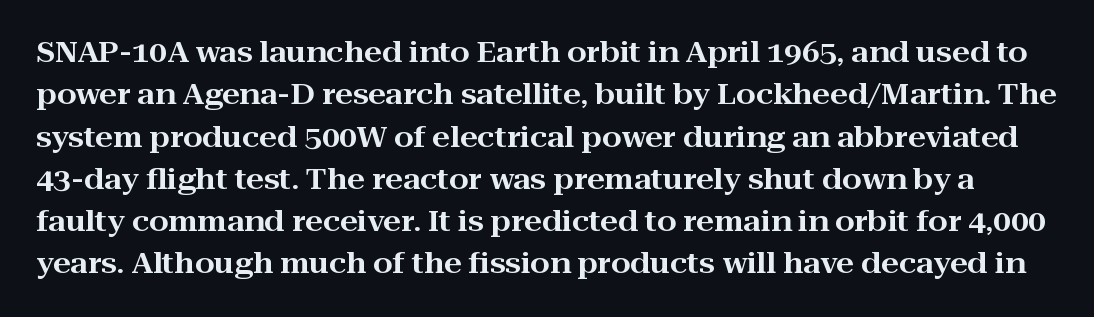
Q: Is the text italic (slanted)? A: No, it is upright.
Q: Is the typeface a serif or a sans-serif typeface? A: Serif.
Q: Is the text underlined? A: No.
Q: Is the spacing between letters normal or unusually wide? A: Normal.
Q: Is the spacing between lines tight, normal or loose? A: Normal.
Q: Width (condensed, normal, or wide)? A: Wide.
Q: Stroke contrast? A: High.
Q: x-height? A: Medium.
Q: Monospaced? A: No.
